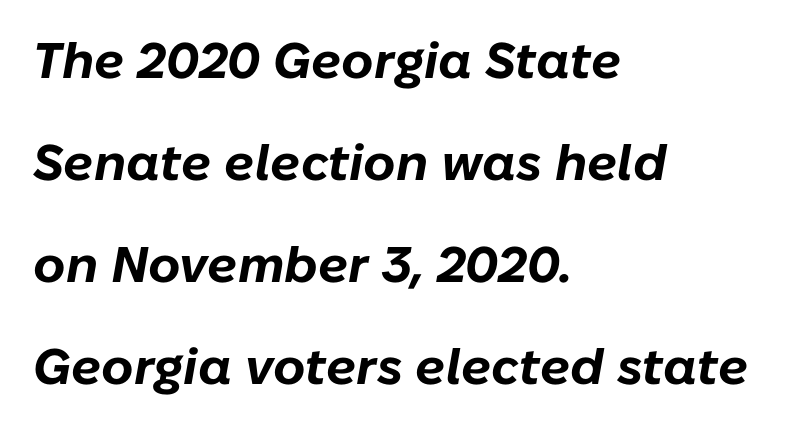
Bare-footed words on every line. The space between consecutive lines is lavish. Compared with a centered layout, this one pins lines to the left instead. The gaps between neighbouring characters are ordinary and unremarkable.
